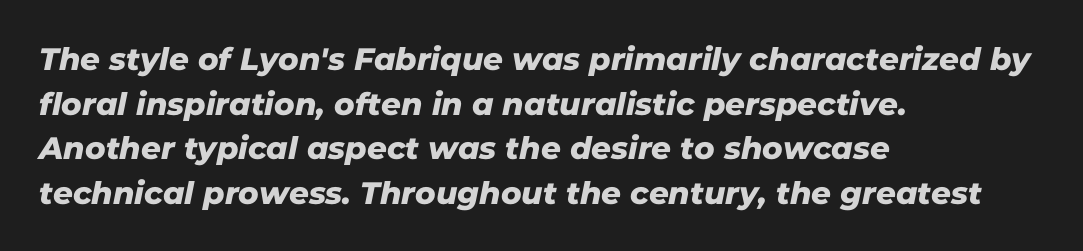
{"serif": "no", "width": "normal", "stroke_contrast": "low", "x_height": "medium", "monospaced": "no", "underline": "no", "align": "left", "line_spacing": "normal", "line_spacing_ratio": 1.44, "letter_spacing": "normal", "letter_spacing_em": 0.0, "glyph_px": 31}
